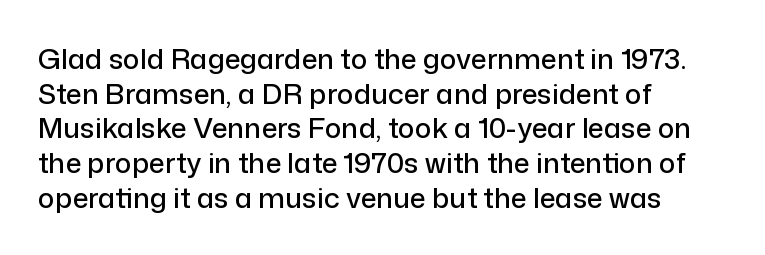
Q: Is the text italic (slanted)? A: No, it is upright.
Q: Is the typeface a serif or a sans-serif typeface? A: Sans-serif.
Q: Is the text underlined? A: No.
Q: How is the paragraph aligned? A: Left-aligned.
Q: Is the spacing between letters normal or unusually wide? A: Normal.
Q: Width (condensed, normal, or wide)? A: Normal.
Q: Stroke contrast? A: Low.
Q: x-height? A: Medium.
Q: Monospaced? A: No.
